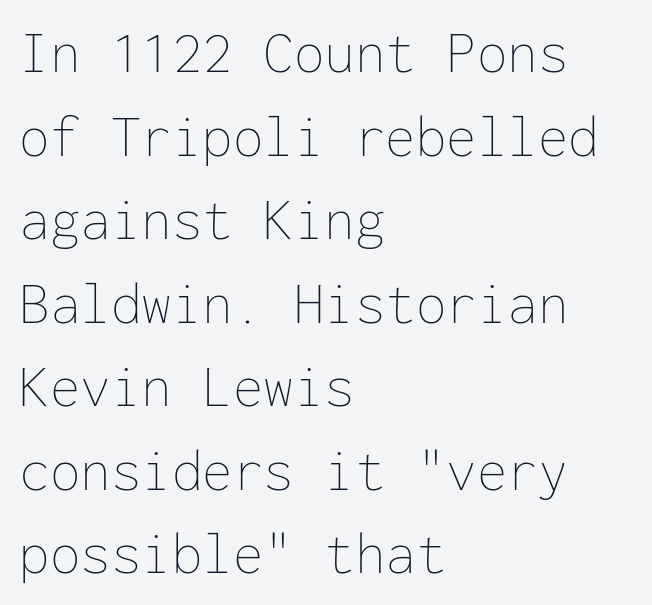
Q: Is the text bold? A: No.
Q: Is the text italic (slanted)? A: No, it is upright.
Q: Is the text underlined? A: No.
Q: How is the paragraph aligned? A: Left-aligned.
Q: Is the spacing between letters normal or unusually wide? A: Normal.
Q: Is the spacing between lines tight, normal or loose? A: Normal.
Q: Width (condensed, normal, or wide)? A: Normal.
Q: Stroke contrast? A: Low.
Q: x-height? A: Medium.
Q: Monospaced? A: Yes.
